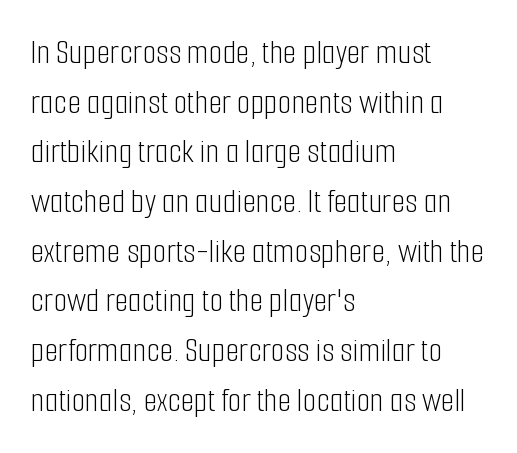
{"serif": "no", "italic": "no", "bold": "no", "weight": "light", "width": "condensed", "stroke_contrast": "low", "x_height": "medium", "monospaced": "no", "underline": "no", "align": "left", "line_spacing": "normal", "line_spacing_ratio": 1.42, "letter_spacing": "normal", "letter_spacing_em": 0.0, "glyph_px": 35}
